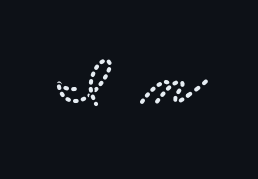
Letters rest on an invisible, unmarked baseline. Caption: expanded tracking, letters set apart. You could not count columns in this text — the font is proportionally spaced.
